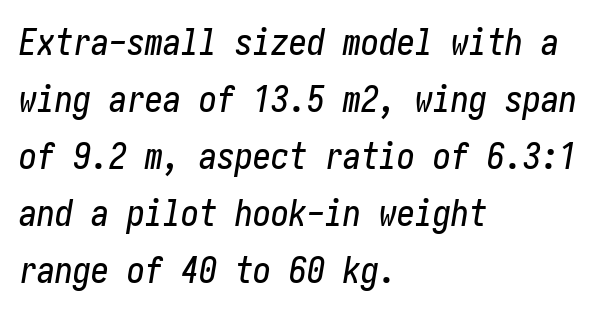
Q: Is the text italic (slanted)? A: Yes, it leans right by about 10 degrees.
Q: Is the text underlined? A: No.
Q: How is the paragraph aligned? A: Left-aligned.
Q: Is the spacing between letters normal or unusually wide? A: Normal.
Q: Is the spacing between lines tight, normal or loose? A: Normal.
Q: Width (condensed, normal, or wide)? A: Condensed.
Q: Stroke contrast? A: Low.
Q: x-height? A: Medium.
